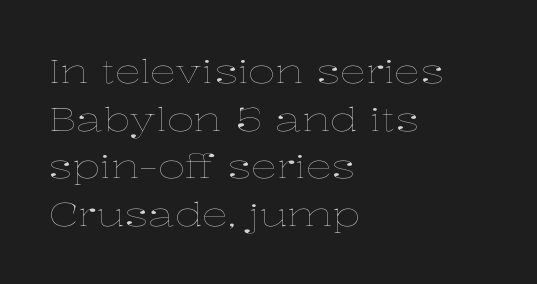
Q: Is the text bold? A: No.
Q: Is the text italic (slanted)? A: No, it is upright.
Q: Is the text underlined? A: No.
Q: How is the paragraph aligned? A: Left-aligned.
Q: Is the spacing between letters normal or unusually wide? A: Normal.
Q: Is the spacing between lines tight, normal or loose? A: Normal.
Q: Width (condensed, normal, or wide)? A: Wide.
Q: Stroke contrast? A: Low.
Q: x-height? A: Medium.
Q: Monospaced? A: No.
